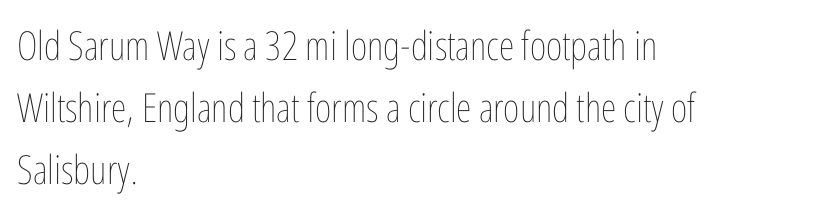
Is this a fixed-width face? No — the glyphs have proportional, varying widths. Type without underlining. Leftover space on each line is placed entirely after the last word. Letter spacing: default. Leading matches the norm, producing a regular column.
